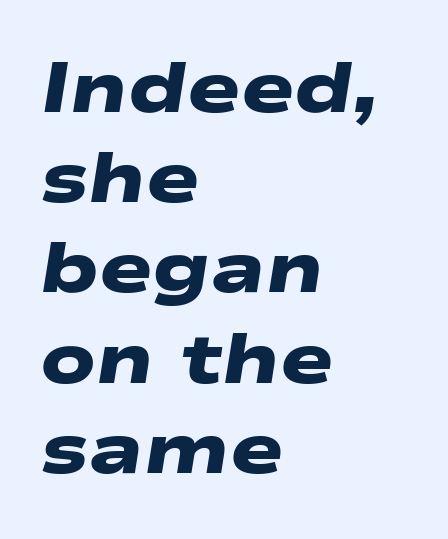
{"serif": "no", "bold": "yes", "weight": "heavy", "width": "wide", "stroke_contrast": "low", "x_height": "medium", "monospaced": "no", "underline": "no", "align": "left", "line_spacing": "normal", "line_spacing_ratio": 1.27, "letter_spacing": "normal", "letter_spacing_em": 0.0, "glyph_px": 71}
